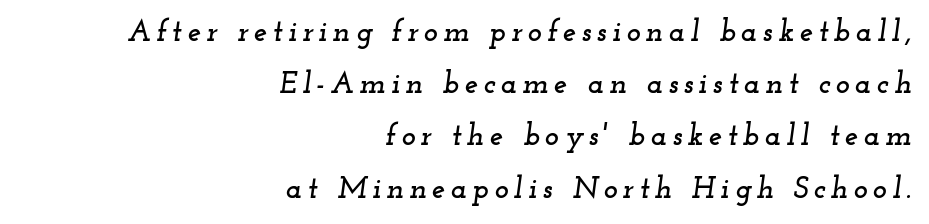
The image shows 30 px wide serif type, italic (leaning right); set right-aligned, line spacing 1.74x, not underlined; low stroke contrast and a small x-height.
